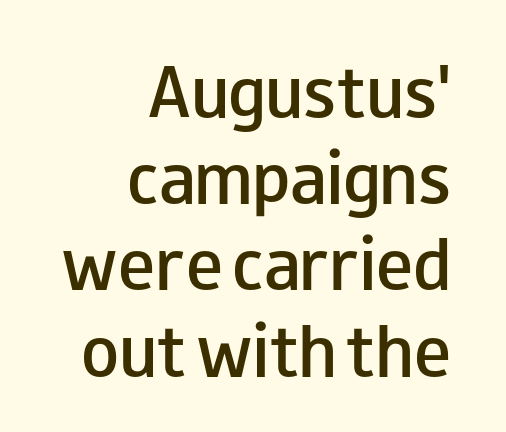
Q: Is the text bold? A: Semi-bold.
Q: Is the text italic (slanted)? A: No, it is upright.
Q: Is the typeface a serif or a sans-serif typeface? A: Sans-serif.
Q: Is the text underlined? A: No.
Q: How is the paragraph aligned? A: Right-aligned.
Q: Is the spacing between letters normal or unusually wide? A: Normal.
Q: Is the spacing between lines tight, normal or loose? A: Normal.
Q: Width (condensed, normal, or wide)? A: Wide.
Q: Stroke contrast? A: Low.
Q: x-height? A: Small.
Q: Monospaced? A: No.
